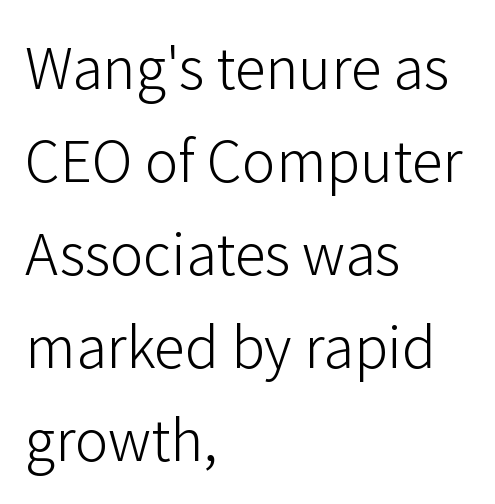
Q: Is the text bold? A: No.
Q: Is the text italic (slanted)? A: No, it is upright.
Q: Is the typeface a serif or a sans-serif typeface? A: Sans-serif.
Q: Is the text underlined? A: No.
Q: How is the paragraph aligned? A: Left-aligned.
Q: Is the spacing between letters normal or unusually wide? A: Normal.
Q: Is the spacing between lines tight, normal or loose? A: Normal.
Q: Width (condensed, normal, or wide)? A: Normal.
Q: Stroke contrast? A: Low.
Q: x-height? A: Medium.
Q: Monospaced? A: No.
